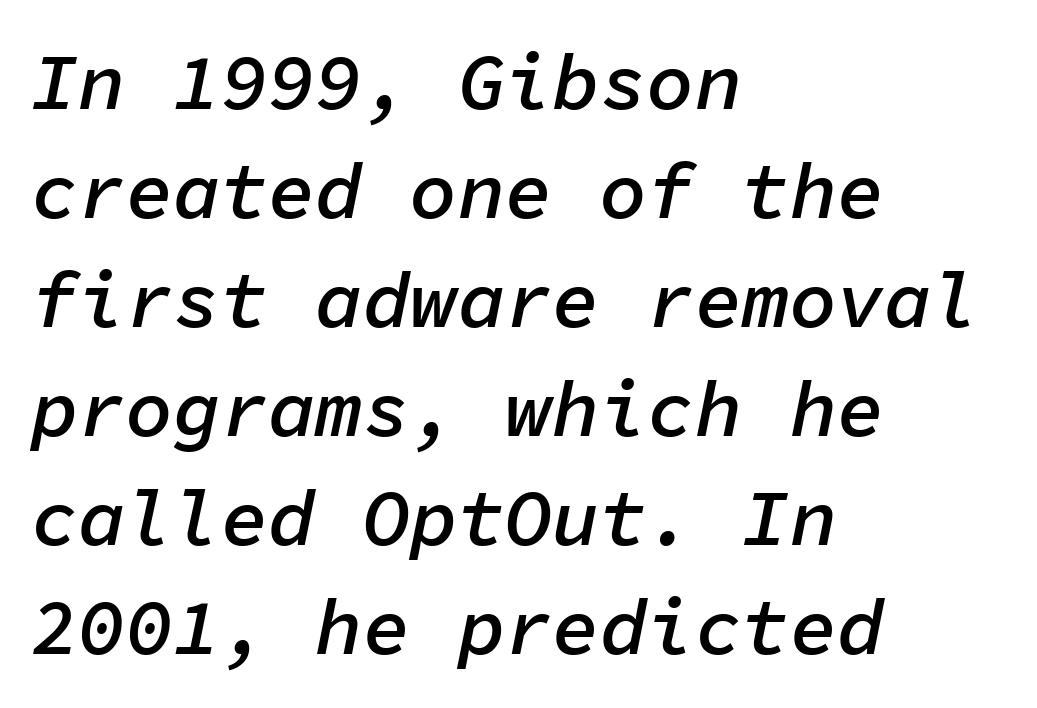
The image shows 79 px semibold type, italic (leaning right), monospaced; set left-aligned, normal line spacing (1.38x), normal letter spacing, not underlined; low stroke contrast and a medium x-height.
